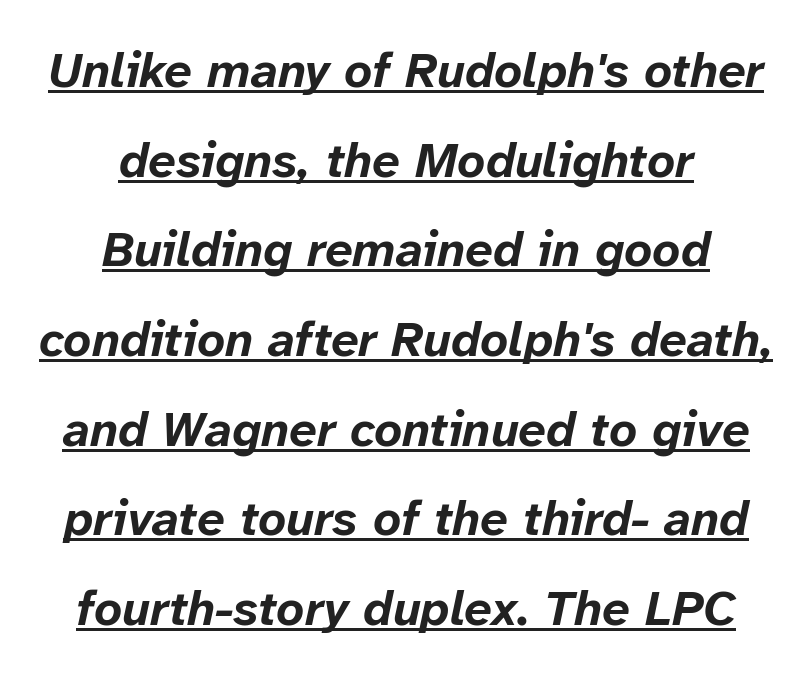
Q: Is the text bold? A: Yes.
Q: Is the text italic (slanted)? A: Yes, it leans right by about 12 degrees.
Q: Is the text underlined? A: Yes.
Q: How is the paragraph aligned? A: Centered.
Q: Is the spacing between letters normal or unusually wide? A: Normal.
Q: Width (condensed, normal, or wide)? A: Normal.
Q: Stroke contrast? A: Low.
Q: x-height? A: Medium.
Q: Monospaced? A: No.
